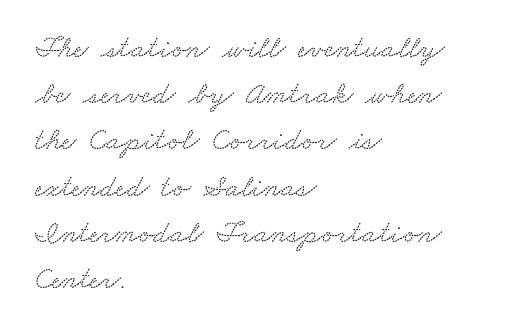
Each new line begins a customary step beneath the previous one. A typesetter would call this proportional, since set widths differ per character. The line texture is even and compact thanks to regular tracking. Old-style or modern, the face here clearly has serifs. The lines in this sample share a left origin and differ only in where they stop. Each row of text sits above clean, open space.
